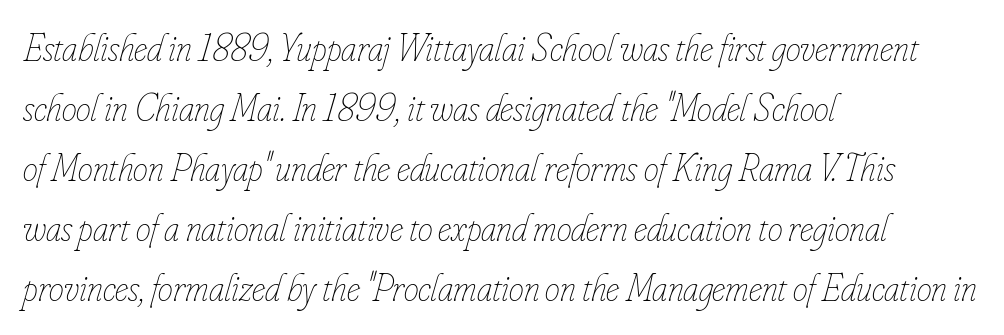
{"italic": "yes", "lean": "right", "slant_degrees": 16, "bold": "no", "weight": "thin", "width": "condensed", "stroke_contrast": "low", "x_height": "small", "monospaced": "no", "underline": "no", "align": "left", "line_spacing": "normal", "line_spacing_ratio": 1.58, "letter_spacing": "normal", "letter_spacing_em": 0.0, "glyph_px": 38}
